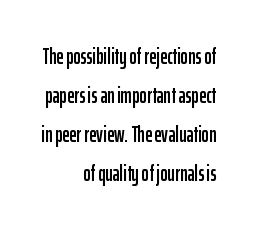
The image shows 22 px text type, upright; set right-aligned, line spacing 1.78x, normal letter spacing, not underlined.
